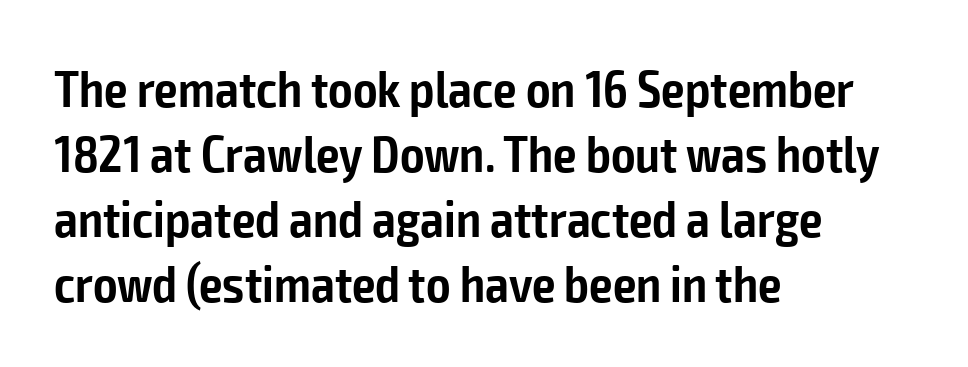
{"serif": "no", "italic": "no", "bold": "semi", "weight": "semibold", "width": "condensed", "stroke_contrast": "low", "x_height": "medium", "monospaced": "no", "underline": "no", "align": "left", "line_spacing": "normal", "line_spacing_ratio": 1.25, "letter_spacing": "normal", "letter_spacing_em": 0.0, "glyph_px": 52}
